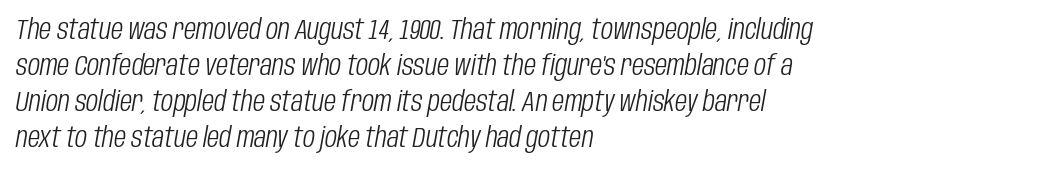
{"italic": "yes", "lean": "right", "slant_degrees": 10, "bold": "no", "weight": "light", "width": "condensed", "stroke_contrast": "low", "x_height": "large", "monospaced": "no", "underline": "no", "align": "left", "line_spacing": "normal", "line_spacing_ratio": 1.29, "letter_spacing": "normal", "letter_spacing_em": 0.0, "glyph_px": 28}
